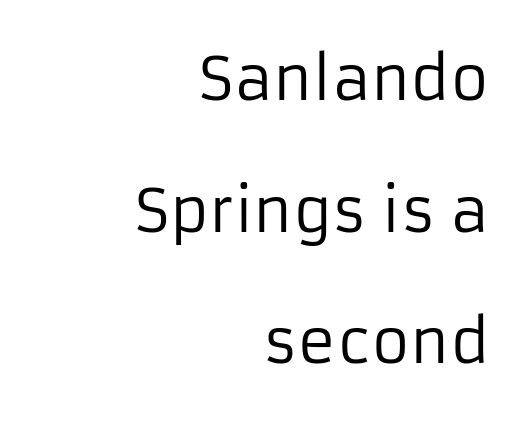
Posture: vertical. Note the varied advance widths — an 'i' is clearly narrower than an 'm'. Weight: in the light-to-regular range. Students, observe: this is what heavily led, spacious text looks like. The rag falls on the left side of this text block.
